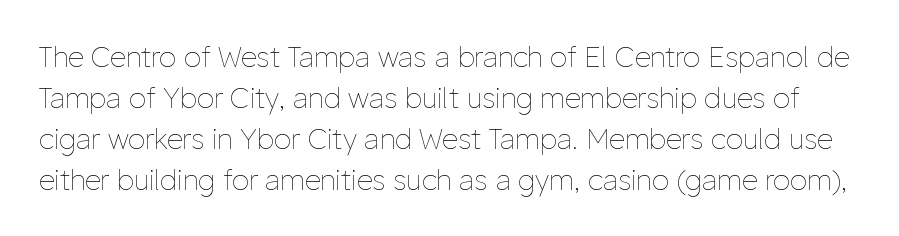
Q: Is the text bold? A: No.
Q: Is the text italic (slanted)? A: No, it is upright.
Q: Is the text underlined? A: No.
Q: Is the spacing between letters normal or unusually wide? A: Normal.
Q: Is the spacing between lines tight, normal or loose? A: Normal.
Q: Width (condensed, normal, or wide)? A: Normal.
Q: Stroke contrast? A: Low.
Q: x-height? A: Medium.
Q: Monospaced? A: No.
